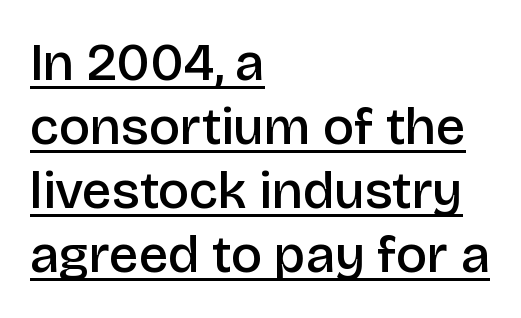
Q: Is the text bold? A: Semi-bold.
Q: Is the text italic (slanted)? A: No, it is upright.
Q: Is the typeface a serif or a sans-serif typeface? A: Sans-serif.
Q: Is the text underlined? A: Yes.
Q: How is the paragraph aligned? A: Left-aligned.
Q: Is the spacing between letters normal or unusually wide? A: Normal.
Q: Width (condensed, normal, or wide)? A: Normal.
Q: Stroke contrast? A: Low.
Q: x-height? A: Large.
Q: Monospaced? A: No.
